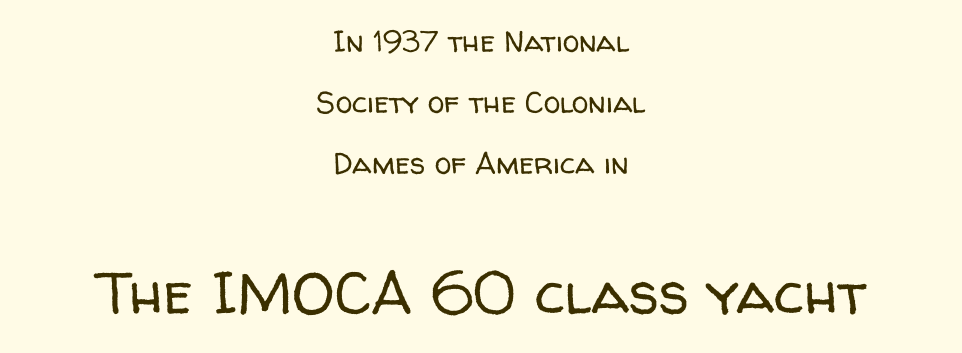
The strip under each line holds only bare page. The letterforms sit shoulder to shoulder at normal distance. The block of text is sparse from top to bottom, with ample space between rows. This sample uses a sans-serif face. A typesetter would call this proportional, since set widths differ per character.
